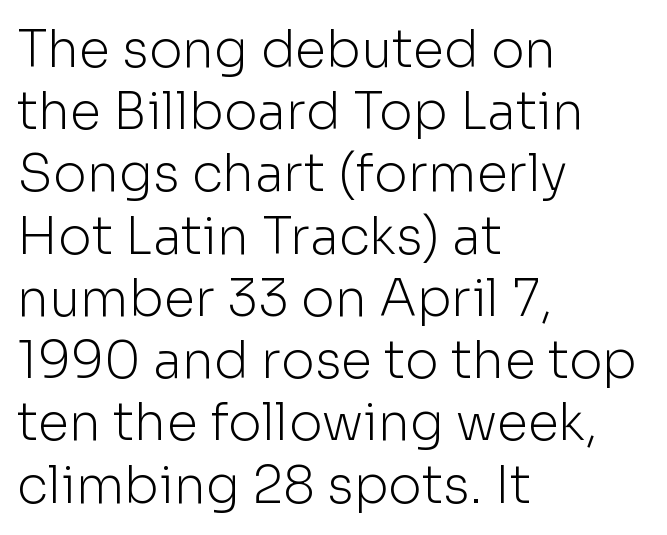
The space directly below the letters is spotless. Each letter keeps its own natural width here, so spacing adapts to shape. If you drew a ruler down the left edge, every line would touch it. The rendering shows plain stroke endings on the letterforms — a sans-serif design.
